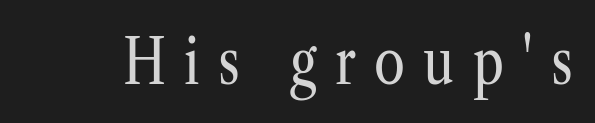
Q: Is the text bold? A: No.
Q: Is the text italic (slanted)? A: No, it is upright.
Q: Is the typeface a serif or a sans-serif typeface? A: Serif.
Q: Is the text underlined? A: No.
Q: Is the spacing between letters normal or unusually wide? A: Unusually wide.
Q: Width (condensed, normal, or wide)? A: Condensed.
Q: Stroke contrast? A: Low.
Q: x-height? A: Medium.
Q: Monospaced? A: No.
